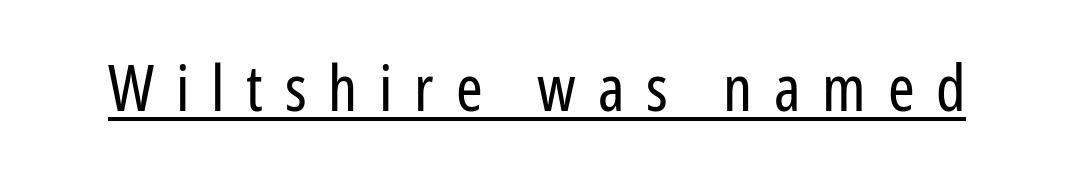
Nothing sits at the stroke ends, so this counts as sans-serif. Substantial extra tracking has been applied to these lines. The letterforms sit at book weight or below. Notice how the stems are strictly vertical — no italics here.
